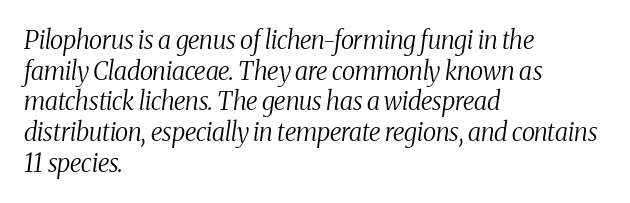
The whole block is typeset with a tilt. A clean baseline with only descenders dipping below it. The strokes carry an ordinary text weight at most. The rag falls on the right side of this text block.
